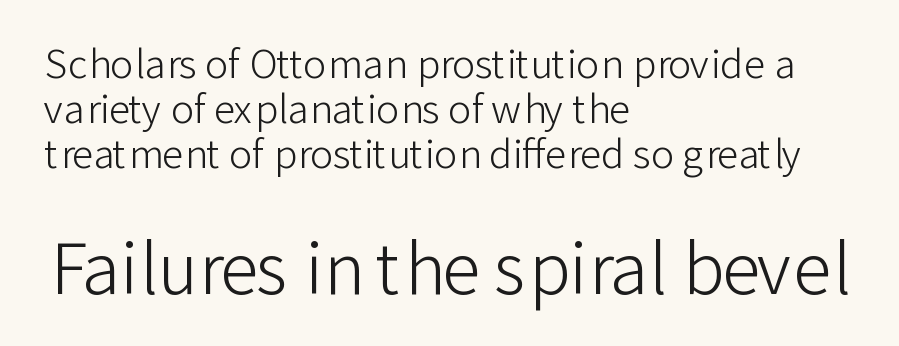
Q: Is the text bold? A: No.
Q: Is the text italic (slanted)? A: No, it is upright.
Q: Is the typeface a serif or a sans-serif typeface? A: Sans-serif.
Q: Is the text underlined? A: No.
Q: How is the paragraph aligned? A: Left-aligned.
Q: Is the spacing between letters normal or unusually wide? A: Normal.
Q: Is the spacing between lines tight, normal or loose? A: Tight.
Q: Which block of text is set in a larger size, the first (top) or the second (bottom)? A: The second (bottom) one.
Q: Width (condensed, normal, or wide)? A: Normal.
Q: Stroke contrast? A: Low.
Q: x-height? A: Medium.
Q: Monospaced? A: No.
